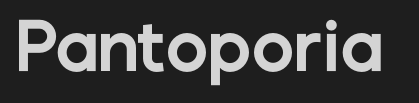
Is the letter spacing exaggerated? No — it looks like the ordinary default. Honestly, there is no underline to notice here at all. Is this a fixed-width face? No — the glyphs have proportional, varying widths. This sample uses a sans-serif face. Every character sits straight up, as roman type does.
